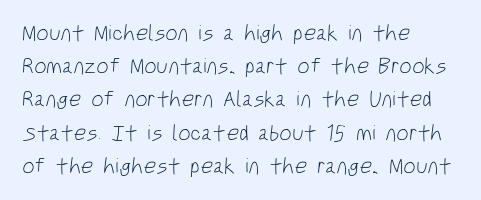
{"bold": "no", "underline": "no", "align": "left", "line_spacing": "normal", "line_spacing_ratio": 1.51, "letter_spacing": "normal", "letter_spacing_em": 0.0, "glyph_px": 22}
